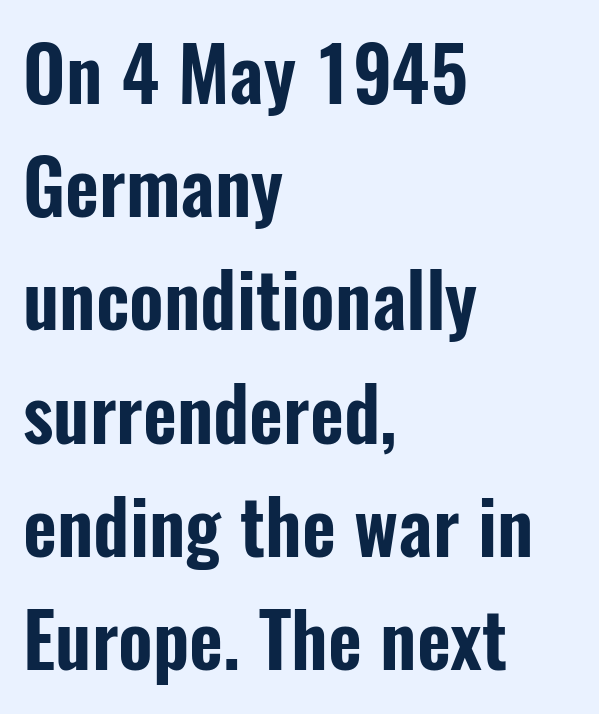
Italic: no, the glyphs are upright roman. The specimen omits any rule beneath the text block's lines. Is there much room between lines? A standard amount, neither cramped nor airy. The ragged edge is on the right, which tells us the setting is flush left. The rendering uses natural spacing where letterforms have individual widths.
